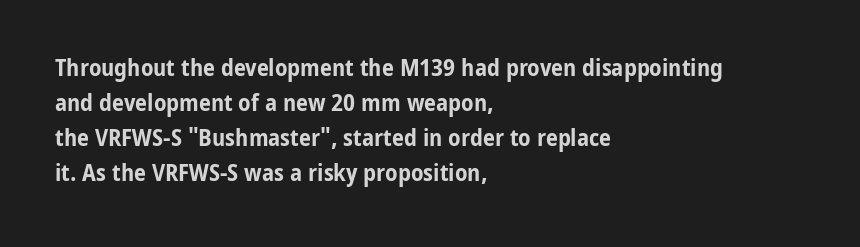
A classic flush-left, rag-right setting is used for this passage. The strokes are fattened all the way to bold. Plain, unruled lines of type. Tracking value appears to be zero — textbook default spacing.
